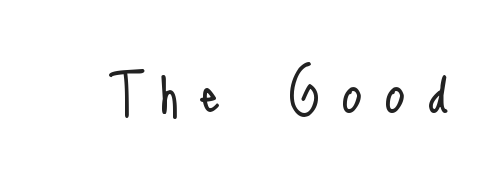
{"serif": "no", "italic": "no", "bold": "no", "weight": "light", "width": "condensed", "stroke_contrast": "low", "x_height": "small", "monospaced": "no", "underline": "no", "letter_spacing": "wide", "letter_spacing_em": 0.34, "glyph_px": 65}
